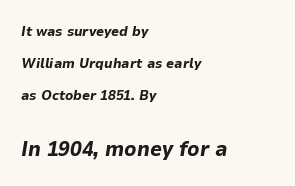
Q: Is the text bold? A: Yes.
Q: Is the text italic (slanted)? A: Yes, it leans right by about 9 degrees.
Q: Is the text underlined? A: No.
Q: How is the paragraph aligned? A: Left-aligned.
Q: Is the spacing between letters normal or unusually wide? A: Normal.
Q: Is the spacing between lines tight, normal or loose? A: Loose.
Q: Which block of text is set in a larger size, the first (top) or the second (bottom)? A: The second (bottom) one.
